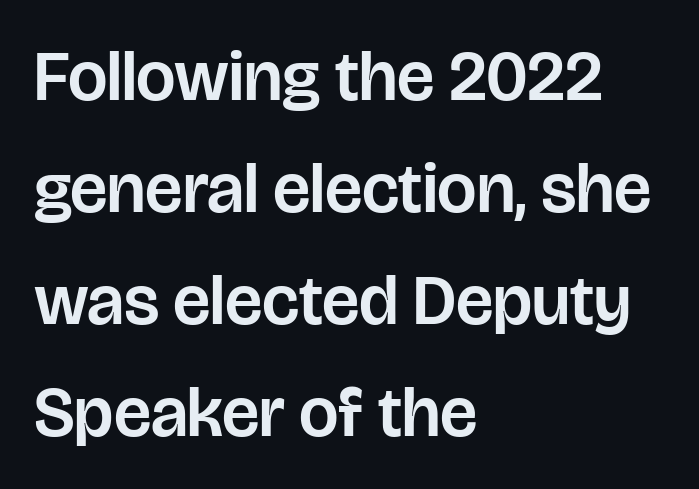
Q: Is the text italic (slanted)? A: No, it is upright.
Q: Is the typeface a serif or a sans-serif typeface? A: Sans-serif.
Q: Is the text underlined? A: No.
Q: How is the paragraph aligned? A: Left-aligned.
Q: Is the spacing between letters normal or unusually wide? A: Normal.
Q: Is the spacing between lines tight, normal or loose? A: Normal.
Q: Width (condensed, normal, or wide)? A: Normal.
Q: Stroke contrast? A: Low.
Q: x-height? A: Large.
Q: Monospaced? A: No.
